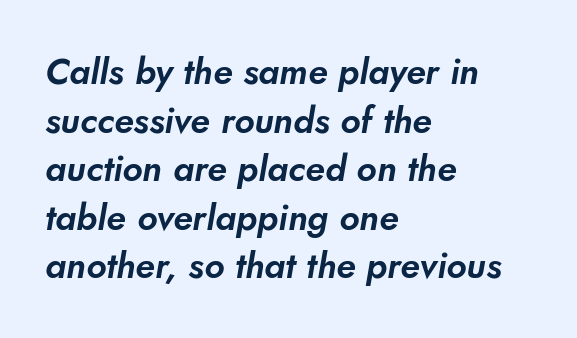
A typesetter would label this face a sans. The face used here is rendered with its standard letterfit. Horizontal bands of white between lines are of average thickness. Character widths vary here, with narrow letters taking less room than wide ones. The rendering anchors every line to the left-hand side.
